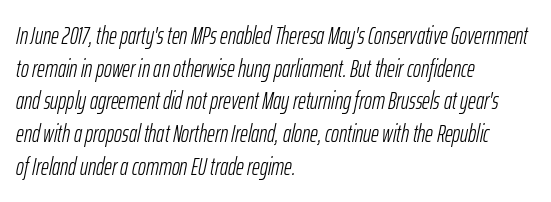
The image shows 24 px text type, italic (leaning right); set left-aligned, normal line spacing (1.36x), normal letter spacing, not underlined.
